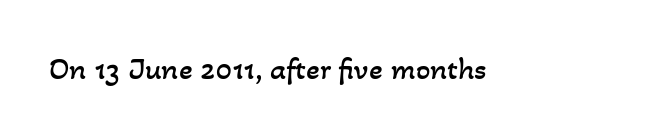
{"bold": "no", "weight": "regular", "width": "normal", "stroke_contrast": "low", "x_height": "small", "monospaced": "no", "underline": "no", "letter_spacing": "normal", "letter_spacing_em": 0.0, "glyph_px": 32}
